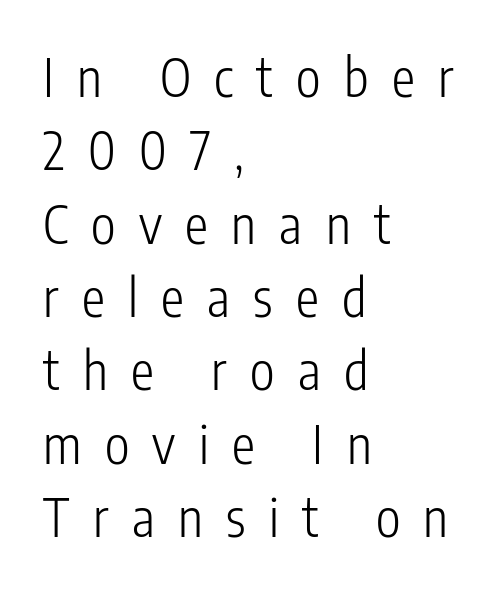
Q: Is the text bold? A: No.
Q: Is the text italic (slanted)? A: No, it is upright.
Q: Is the typeface a serif or a sans-serif typeface? A: Sans-serif.
Q: Is the text underlined? A: No.
Q: How is the paragraph aligned? A: Left-aligned.
Q: Is the spacing between letters normal or unusually wide? A: Unusually wide.
Q: Is the spacing between lines tight, normal or loose? A: Normal.
Q: Width (condensed, normal, or wide)? A: Condensed.
Q: Stroke contrast? A: Low.
Q: x-height? A: Medium.
Q: Monospaced? A: No.
